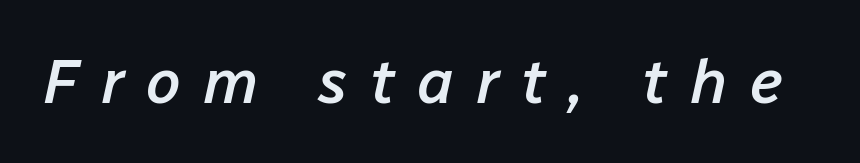
{"italic": "yes", "lean": "right", "slant_degrees": 12, "bold": "semi", "weight": "semibold", "width": "normal", "stroke_contrast": "low", "x_height": "medium", "monospaced": "no", "underline": "no", "letter_spacing": "wide", "letter_spacing_em": 0.35, "glyph_px": 63}
